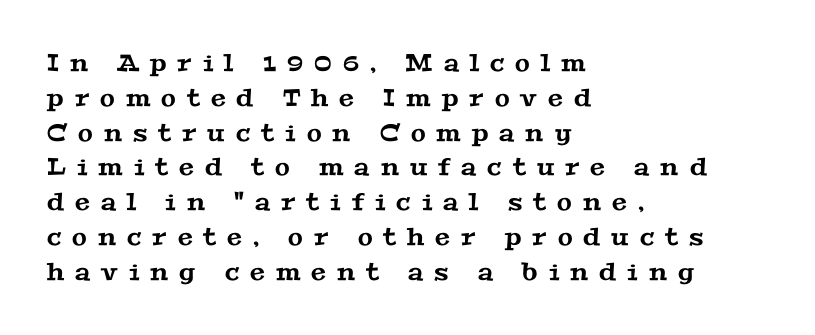
{"underline": "no", "align": "left", "line_spacing": "normal", "line_spacing_ratio": 1.45, "letter_spacing": "wide", "letter_spacing_em": 0.46, "glyph_px": 24}
